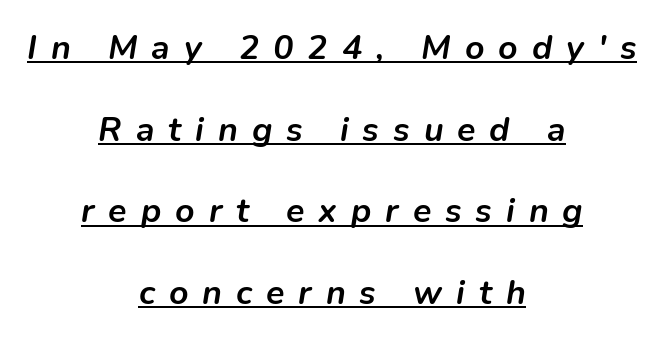
Short note: letters widely spaced. Characters are canted at an angle relative to the baseline's perpendicular. You can see a thin bar hugging the bottom of the glyphs. The lines are spread far apart with generous leading.
